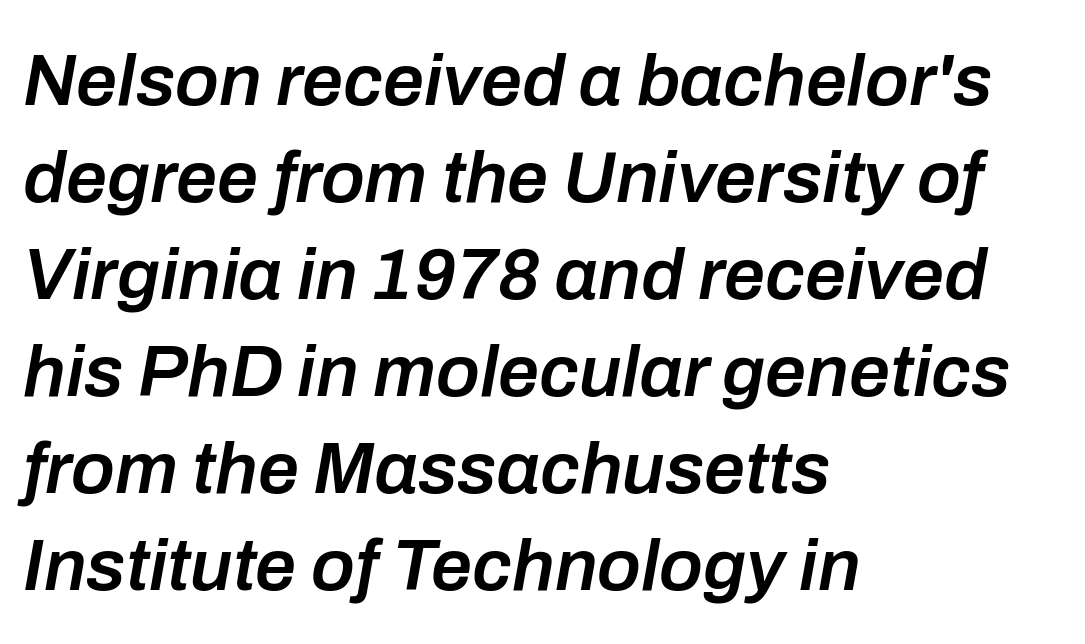
The typesetting leans somewhat heavy: a semibold. Compared with typical body copy, the letter spacing here is the same. The lines in this sample share a left origin and differ only in where they stop. The passage shown leans; its letterforms are oblique. The rendering uses natural spacing where letterforms have individual widths. Is there much room between lines? A standard amount, neither cramped nor airy.
